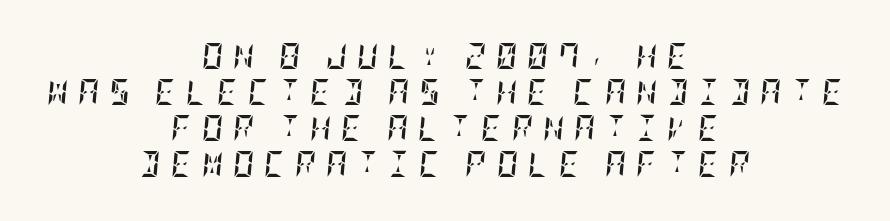
Every character sits at an angle, as italics do. This sample is center-justified, so both line endings float freely. The area under the type is left untouched. Heavy, bold letterforms.
